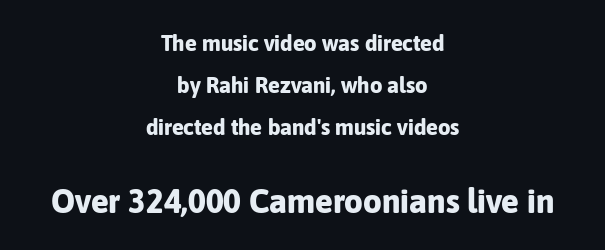
{"serif": "no", "italic": "no", "bold": "yes", "weight": "bold", "width": "normal", "stroke_contrast": "low", "x_height": "medium", "monospaced": "no", "underline": "no", "align": "center", "line_spacing": "loose", "line_spacing_ratio": 1.9, "letter_spacing": "normal", "letter_spacing_em": 0.0, "larger_block": "second", "size_ratio": 1.5, "glyph_px": 33}
